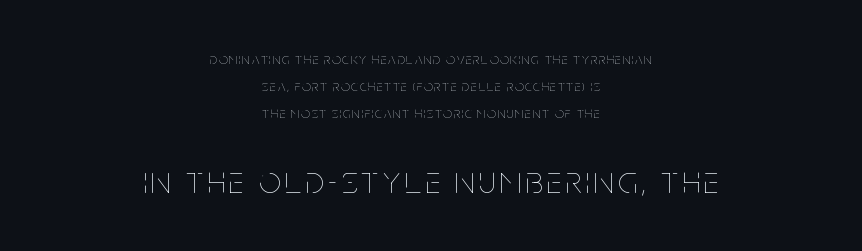
The image shows 38 px thin, condensed type, upright; set centered, line spacing 1.81x, not underlined; the second (bottom) block is 2.53x larger; low stroke contrast and a large x-height.
